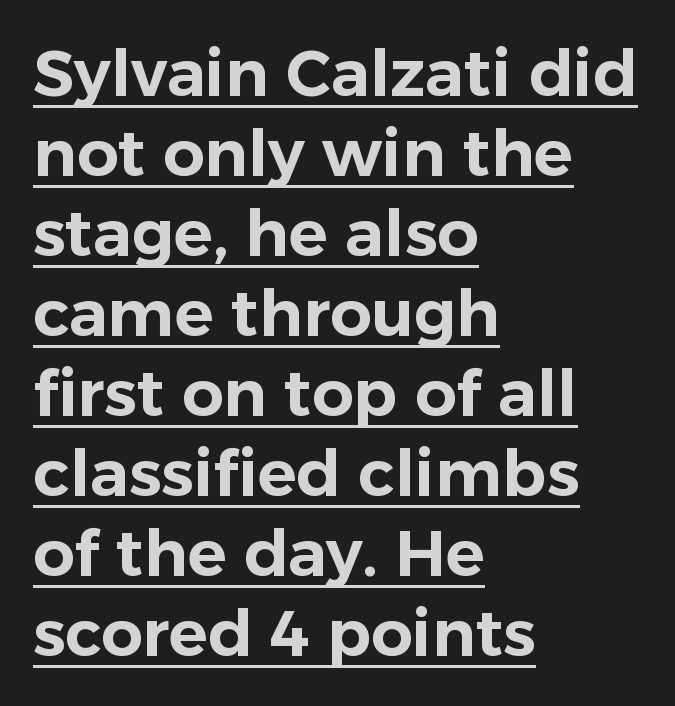
These lines are composed in type without serifs. Which margin do the lines hug? The left one — the right edge is uneven. These lines are rendered in a variable-pitch font. Inter-character spacing is left at the font's built-in metrics.
